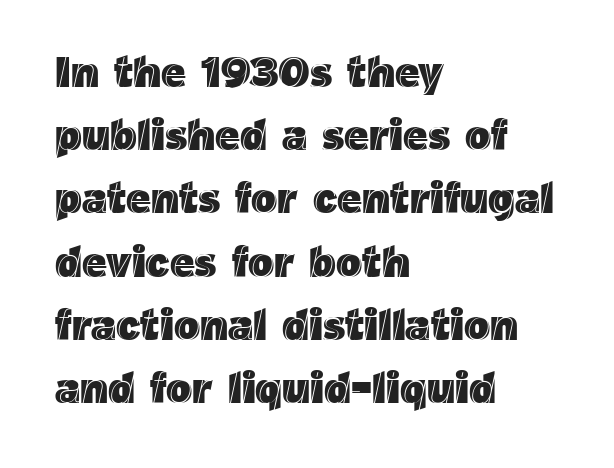
Nobody touched the tracking dial on this one. Think of a printed novel: that variable character pitch is what you see here. Ascenders rise straight up at ninety degrees. Teacher's note: observe the even left margin — that is flush-left alignment.
